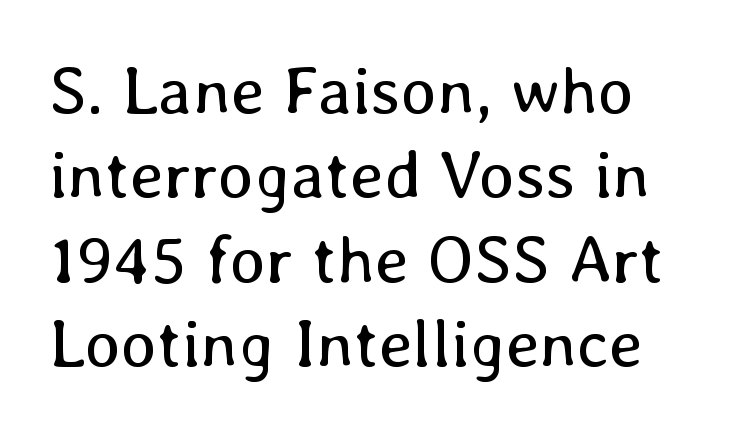
The image shows 68 px regular-weight type, upright; set left-aligned, line spacing 1.24x, normal letter spacing, not underlined; low stroke contrast and a medium x-height.
